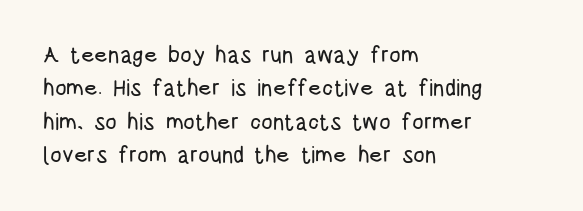
Q: Is the text italic (slanted)? A: No, it is upright.
Q: Is the text underlined? A: No.
Q: How is the paragraph aligned? A: Left-aligned.
Q: Is the spacing between letters normal or unusually wide? A: Normal.
Q: Is the spacing between lines tight, normal or loose? A: Normal.
